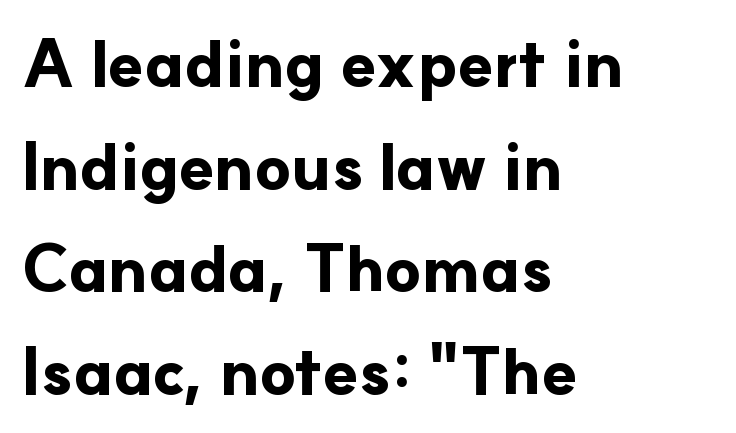
The image shows 65 px bold sans-serif type, upright; set left-aligned, normal line spacing (1.58x), normal letter spacing, not underlined; low stroke contrast and a small x-height.
